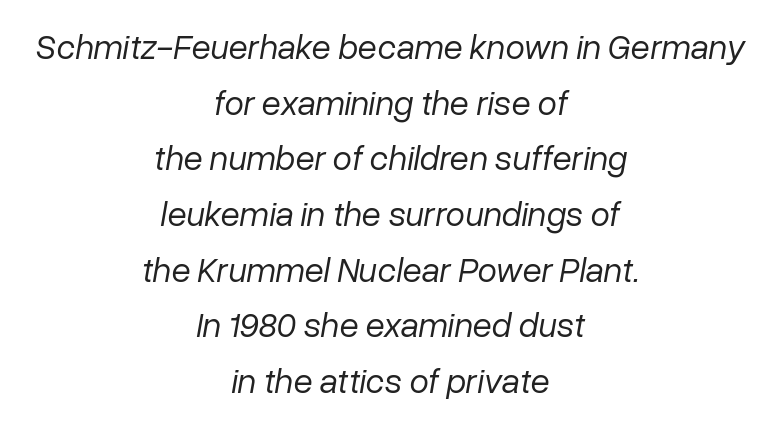
Q: Is the text bold? A: No.
Q: Is the text italic (slanted)? A: Yes, it leans right by about 10 degrees.
Q: Is the text underlined? A: No.
Q: How is the paragraph aligned? A: Centered.
Q: Is the spacing between letters normal or unusually wide? A: Normal.
Q: Is the spacing between lines tight, normal or loose? A: Normal.
Q: Width (condensed, normal, or wide)? A: Normal.
Q: Stroke contrast? A: Low.
Q: x-height? A: Medium.
Q: Monospaced? A: No.
